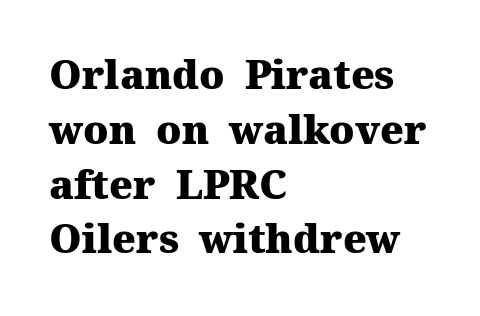
The glyphs are unaccompanied by any horizontal stroke below them. Typographic density is high because the face is bold. Letter spacing: default. Italic? Not at all — the glyphs are vertical. Is the block centered? No — it sits flush against the left margin. Spacing verdict: proportional, widths tailored to each character.
